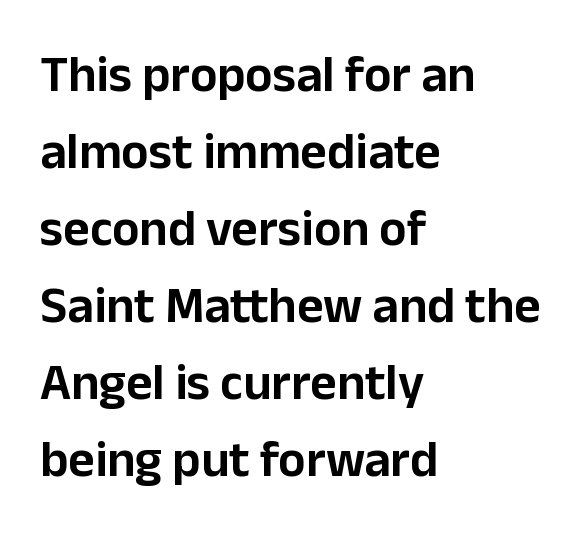
The typography opts for an upright posture over an oblique one. The rag falls on the right side of this text block. The face used here is a sans, in the tradition of grotesques and geometrics. Type without underlining. Inter-character spacing is left at the font's built-in metrics.
